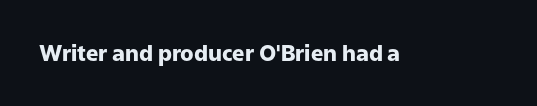
The image shows 22 px bold type, upright; set normal letter spacing, not underlined.
